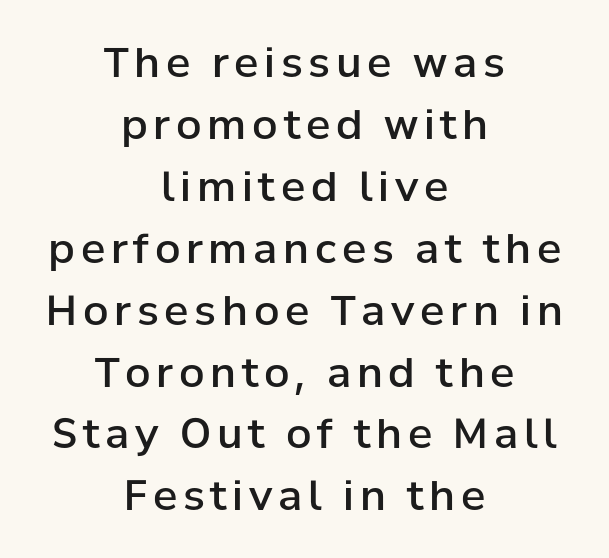
Q: Is the text bold? A: Semi-bold.
Q: Is the text italic (slanted)? A: No, it is upright.
Q: Is the typeface a serif or a sans-serif typeface? A: Sans-serif.
Q: Is the text underlined? A: No.
Q: How is the paragraph aligned? A: Centered.
Q: Is the spacing between lines tight, normal or loose? A: Normal.
Q: Width (condensed, normal, or wide)? A: Normal.
Q: Stroke contrast? A: Low.
Q: x-height? A: Medium.
Q: Monospaced? A: No.
